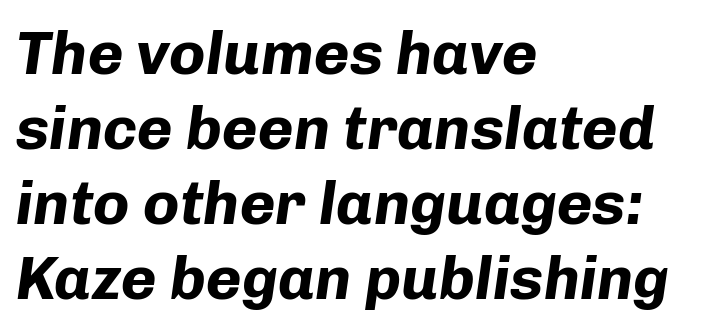
Line starts are locked; line ends wander. The letters advance in unequal steps, a hallmark of proportional type. When letters slant like this, we call the style italic. The specimen omits any rule beneath the text block's lines.
